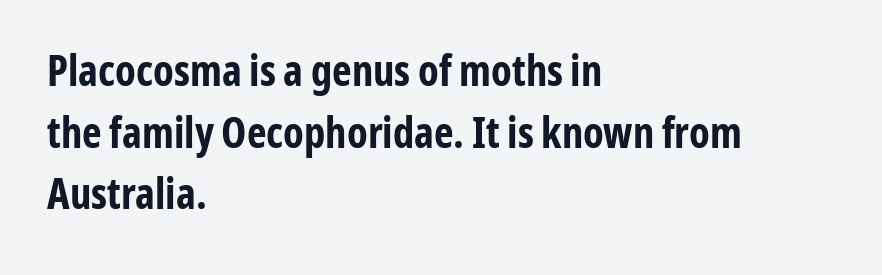
Q: Is the text bold? A: Yes.
Q: Is the text italic (slanted)? A: No, it is upright.
Q: Is the typeface a serif or a sans-serif typeface? A: Sans-serif.
Q: Is the text underlined? A: No.
Q: How is the paragraph aligned? A: Left-aligned.
Q: Is the spacing between letters normal or unusually wide? A: Normal.
Q: Is the spacing between lines tight, normal or loose? A: Normal.
Q: Width (condensed, normal, or wide)? A: Condensed.
Q: Stroke contrast? A: Low.
Q: x-height? A: Medium.
Q: Monospaced? A: No.
